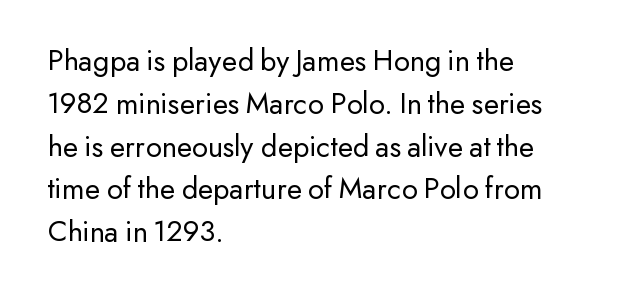
The image shows 31 px regular-weight sans-serif type, upright; set left-aligned, normal line spacing (1.38x), normal letter spacing, not underlined; low stroke contrast and a small x-height.
